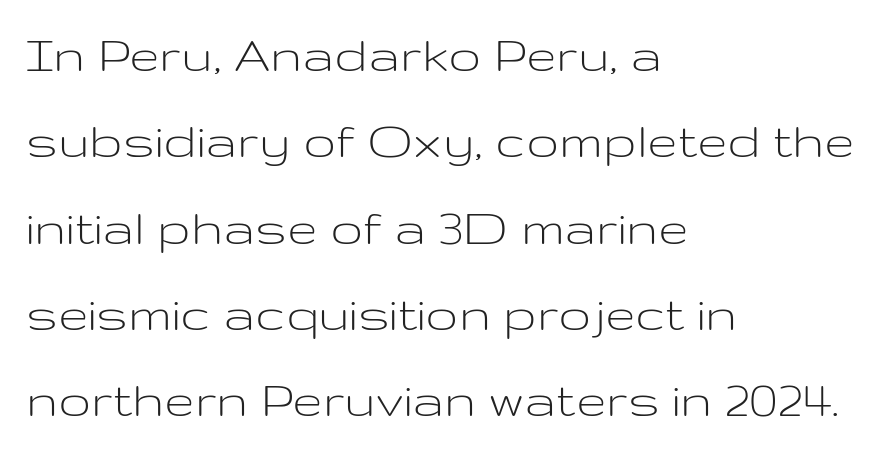
Q: Is the text bold? A: No.
Q: Is the text italic (slanted)? A: No, it is upright.
Q: Is the typeface a serif or a sans-serif typeface? A: Sans-serif.
Q: Is the text underlined? A: No.
Q: How is the paragraph aligned? A: Left-aligned.
Q: Is the spacing between letters normal or unusually wide? A: Normal.
Q: Is the spacing between lines tight, normal or loose? A: Normal.
Q: Width (condensed, normal, or wide)? A: Wide.
Q: Stroke contrast? A: Low.
Q: x-height? A: Medium.
Q: Monospaced? A: No.
